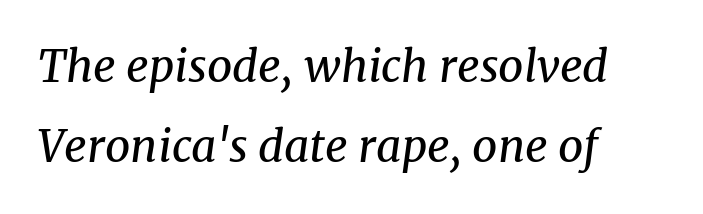
Layout note: lines flush left. Does the lettering tilt? It does — this is italic. The passage shown is typed in a proportional face where columns would drift. Tracking value appears to be zero — textbook default spacing. Check under the words: just untouched page. A quiet, ordinary-to-light weight characterises the typeface.
